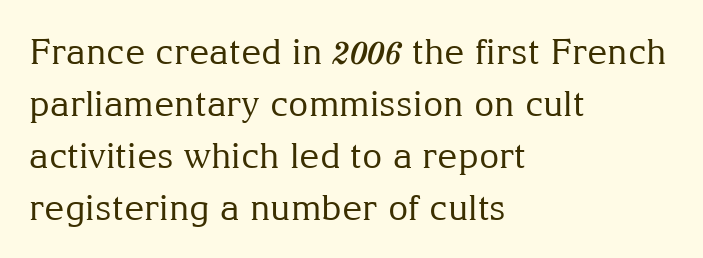
Notice how the passage keeps a crisp vertical edge on the left only. The cut favours lightness, reaching ordinary text weight at its darkest. A bare baseline throughout the passage. The passage shown is typed in a proportional face where columns would drift. Stroke terminals: seriffed.
